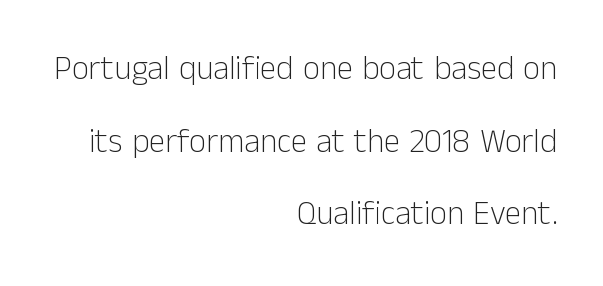
Q: Is the text bold? A: No.
Q: Is the text italic (slanted)? A: No, it is upright.
Q: Is the typeface a serif or a sans-serif typeface? A: Sans-serif.
Q: Is the text underlined? A: No.
Q: How is the paragraph aligned? A: Right-aligned.
Q: Is the spacing between letters normal or unusually wide? A: Normal.
Q: Is the spacing between lines tight, normal or loose? A: Loose.
Q: Width (condensed, normal, or wide)? A: Normal.
Q: Stroke contrast? A: Low.
Q: x-height? A: Medium.
Q: Monospaced? A: No.
